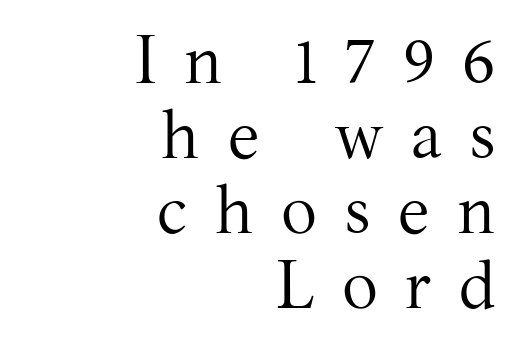
No chunkiness to these letters — they're not bold. You can tell from the footed stems that serif type was used. The baseline area is clear. Every stem runs plumb, perpendicular to the baseline. The leading is snug, giving the passage a crowded texture.
